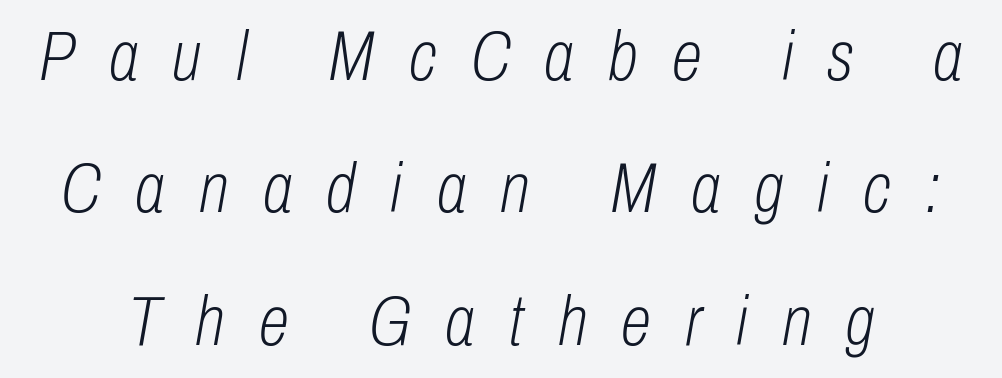
A typesetter would call this proportional, since set widths differ per character. Someone cranked the tracking dial way up on this one. The face looks like a standard text weight, possibly lighter. Any mark beneath the type? The region is blank.
